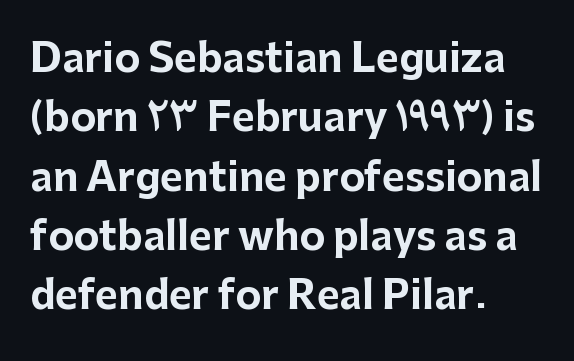
{"serif": "no", "italic": "no", "bold": "yes", "weight": "bold", "width": "normal", "stroke_contrast": "low", "x_height": "medium", "monospaced": "no", "underline": "no", "align": "left", "line_spacing": "normal", "line_spacing_ratio": 1.52, "letter_spacing": "normal", "letter_spacing_em": 0.0, "glyph_px": 39}
